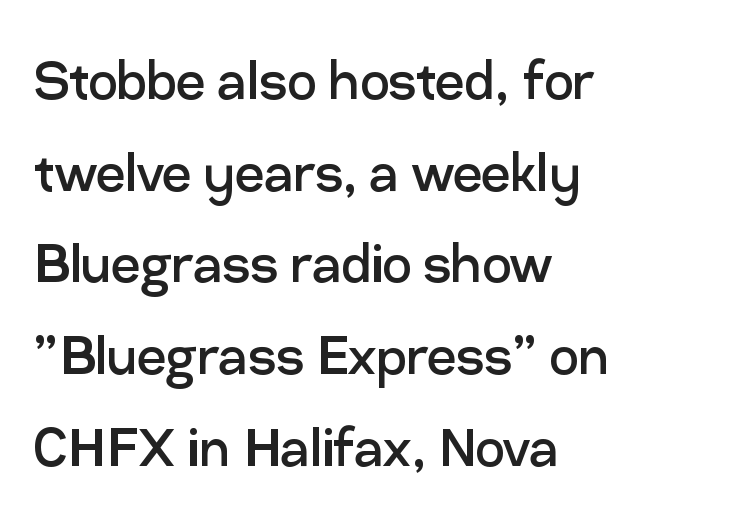
Q: Is the text bold? A: No.
Q: Is the text italic (slanted)? A: No, it is upright.
Q: Is the typeface a serif or a sans-serif typeface? A: Sans-serif.
Q: Is the text underlined? A: No.
Q: How is the paragraph aligned? A: Left-aligned.
Q: Is the spacing between letters normal or unusually wide? A: Normal.
Q: Is the spacing between lines tight, normal or loose? A: Normal.
Q: Width (condensed, normal, or wide)? A: Normal.
Q: Stroke contrast? A: Low.
Q: x-height? A: Medium.
Q: Monospaced? A: No.
